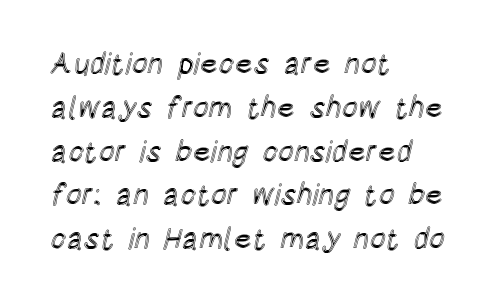
The line texture is even and compact thanks to regular tracking. The gap between lines stays unmarked. A normal amount of white space separates one row of letters from the next. Here the designer chose a conventional face with non-uniform glyph widths.
